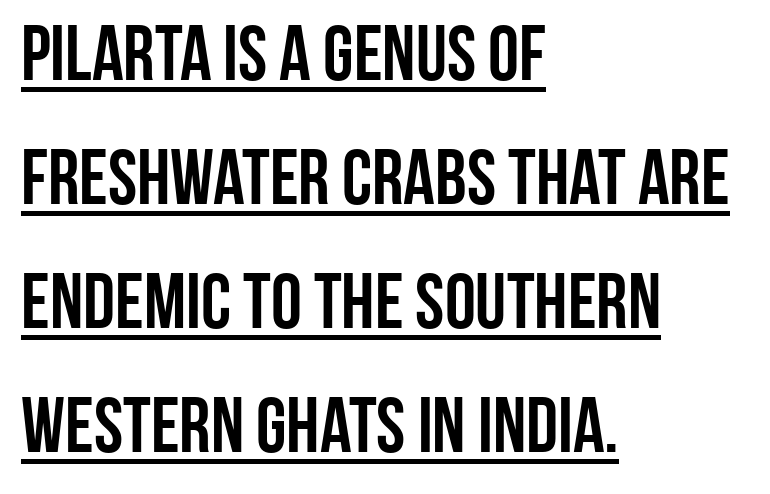
{"serif": "no", "italic": "no", "width": "condensed", "stroke_contrast": "low", "x_height": "large", "monospaced": "no", "underline": "yes", "align": "left", "line_spacing": "normal", "line_spacing_ratio": 1.59, "letter_spacing": "normal", "letter_spacing_em": 0.0, "glyph_px": 78}
